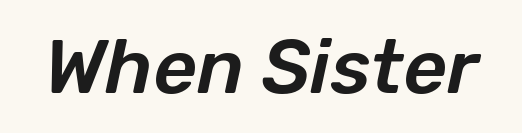
Each word holds together tightly as a unit, with standard inter-letter gaps. Here the designer chose a conventional face with non-uniform glyph widths. The rendering applies a slant to the glyphs. Only glyphs here, with clear space below each row.
